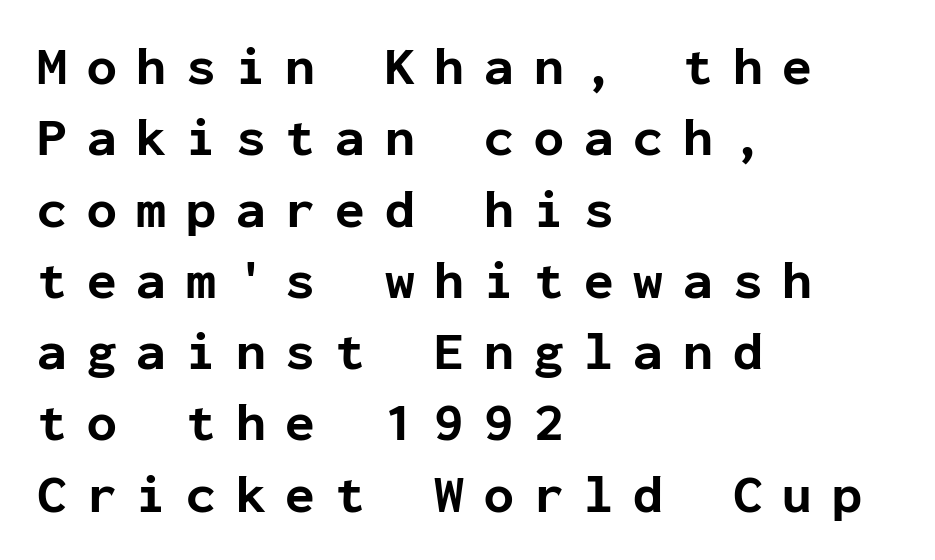
The passage shown has open, widely tracked lettering throughout. The space directly below the letters is spotless. Normally led — the rows are evenly, conventionally spaced. Every character here occupies the same horizontal width, giving the sample a typewriter-like rhythm. The glyphs in this specimen are sans serif.
